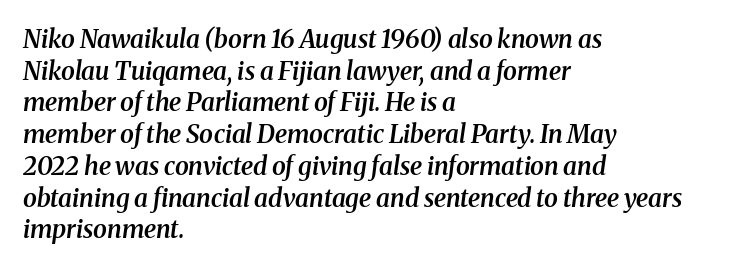
Q: Is the text bold? A: Semi-bold.
Q: Is the text italic (slanted)? A: Yes, it leans right by about 8 degrees.
Q: Is the text underlined? A: No.
Q: How is the paragraph aligned? A: Left-aligned.
Q: Is the spacing between letters normal or unusually wide? A: Normal.
Q: Is the spacing between lines tight, normal or loose? A: Normal.
